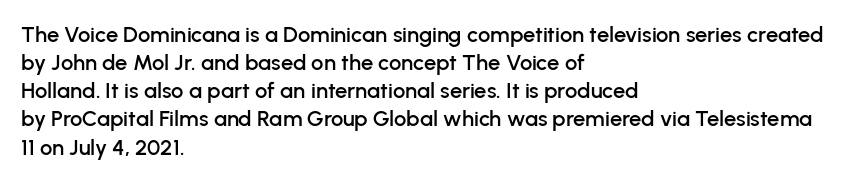
The image shows 22 px text type, upright; set left-aligned, normal line spacing (1.28x), normal letter spacing, not underlined.
